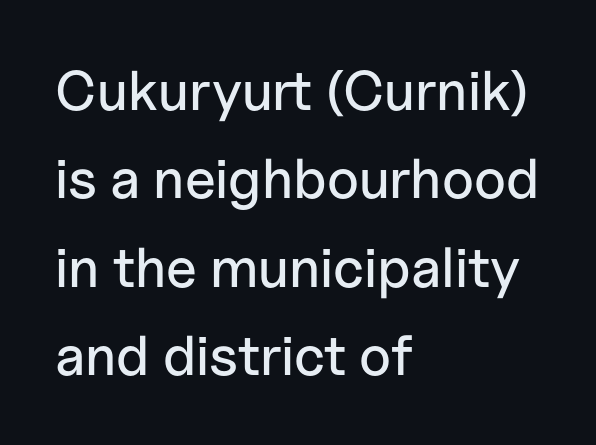
{"serif": "no", "italic": "no", "width": "normal", "stroke_contrast": "low", "x_height": "medium", "monospaced": "no", "underline": "no", "align": "left", "line_spacing": "normal", "line_spacing_ratio": 1.58, "letter_spacing": "normal", "letter_spacing_em": 0.0, "glyph_px": 56}
